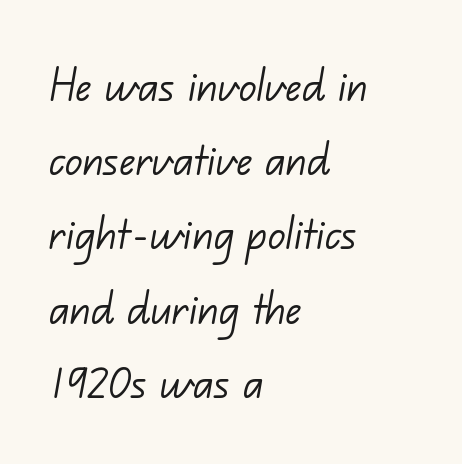
{"serif": "no", "bold": "no", "weight": "light", "width": "normal", "stroke_contrast": "low", "x_height": "small", "monospaced": "no", "underline": "no", "align": "left", "line_spacing": "normal", "line_spacing_ratio": 1.4, "letter_spacing": "normal", "letter_spacing_em": 0.0, "glyph_px": 53}
